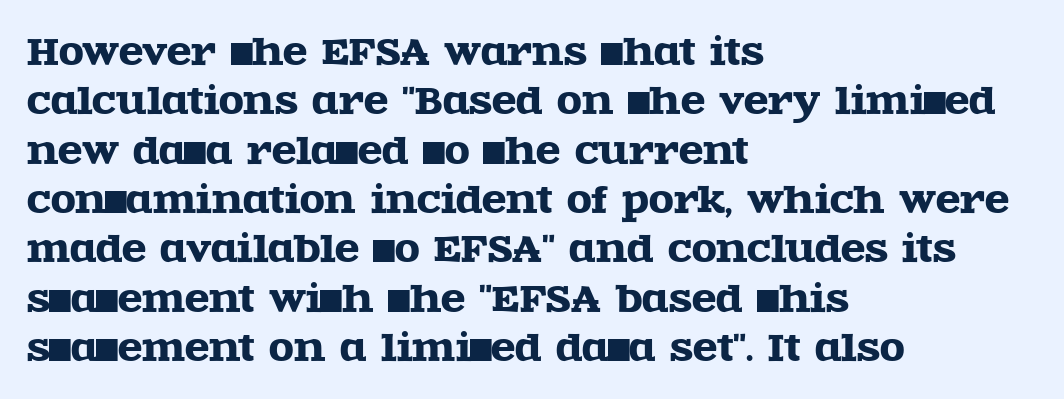
{"serif": "yes", "italic": "no", "width": "wide", "x_height": "large", "monospaced": "no", "underline": "no", "align": "left", "line_spacing": "normal", "line_spacing_ratio": 1.37, "letter_spacing": "normal", "letter_spacing_em": 0.0, "glyph_px": 36}
